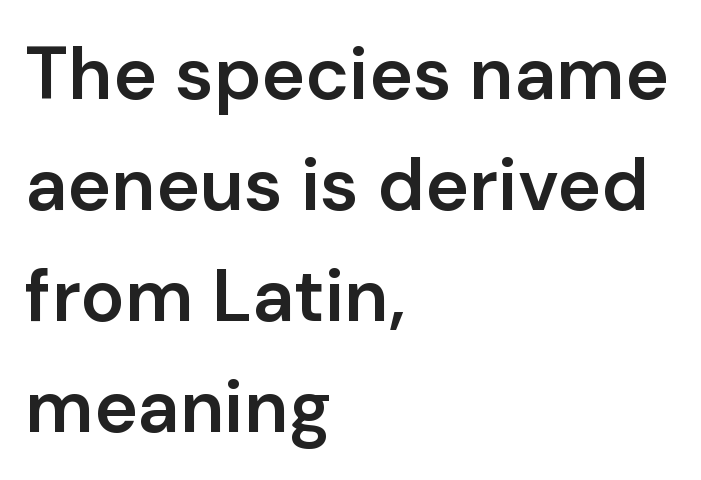
The image shows 74 px semibold sans-serif type, upright; set left-aligned, normal line spacing (1.5x), normal letter spacing, not underlined; low stroke contrast and a medium x-height.
